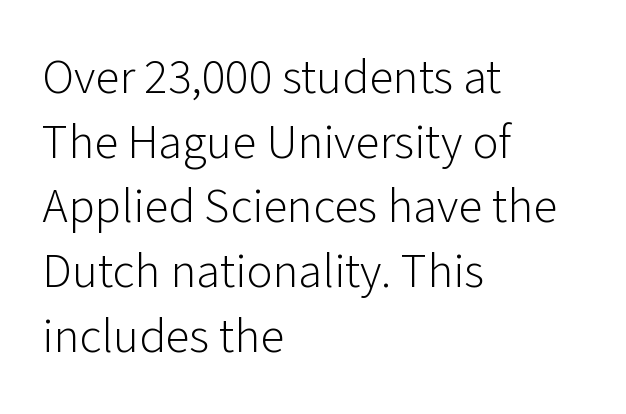
{"serif": "no", "italic": "no", "bold": "no", "weight": "light", "width": "normal", "stroke_contrast": "low", "x_height": "medium", "monospaced": "no", "underline": "no", "align": "left", "line_spacing": "normal", "line_spacing_ratio": 1.32, "letter_spacing": "normal", "letter_spacing_em": 0.0, "glyph_px": 49}
